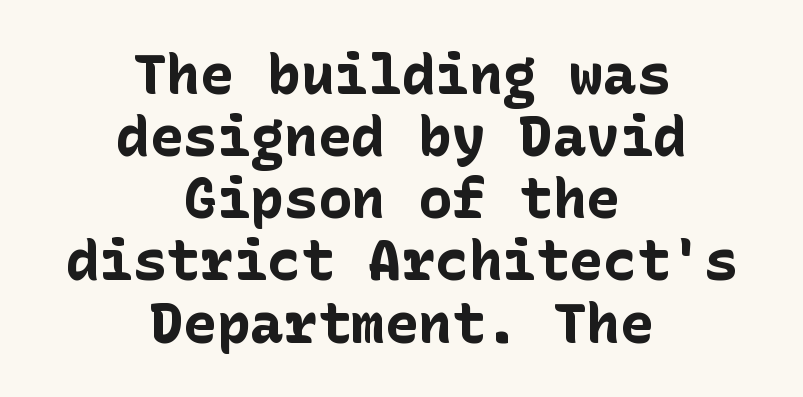
{"serif": "no", "italic": "no", "bold": "yes", "weight": "bold", "width": "normal", "stroke_contrast": "low", "x_height": "medium", "underline": "no", "align": "center", "line_spacing": "tight", "line_spacing_ratio": 1.11, "letter_spacing": "normal", "letter_spacing_em": 0.0, "glyph_px": 56}
